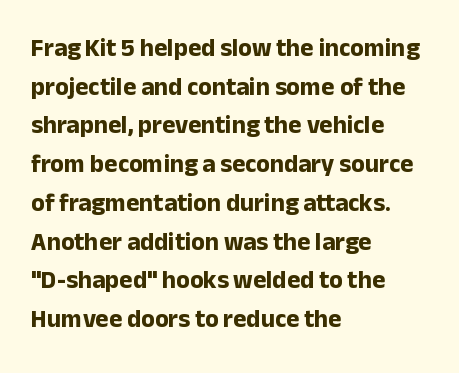
{"italic": "no", "bold": "yes", "underline": "no", "align": "left", "line_spacing": "normal", "line_spacing_ratio": 1.55, "letter_spacing": "normal", "letter_spacing_em": 0.0, "glyph_px": 25}
